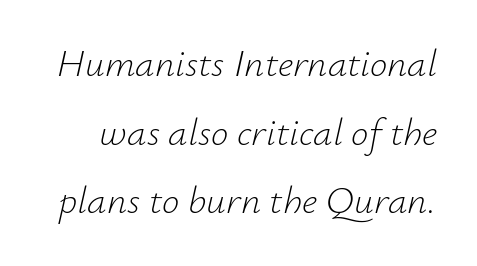
Check the space under the baseline: it is left empty. No letter is thick-stroked: the sample isn't bold. The face used here is proportionally spaced, like ordinary book or web type. There is no visible air inserted between adjacent glyphs. The passage shown leans; its letterforms are oblique.
